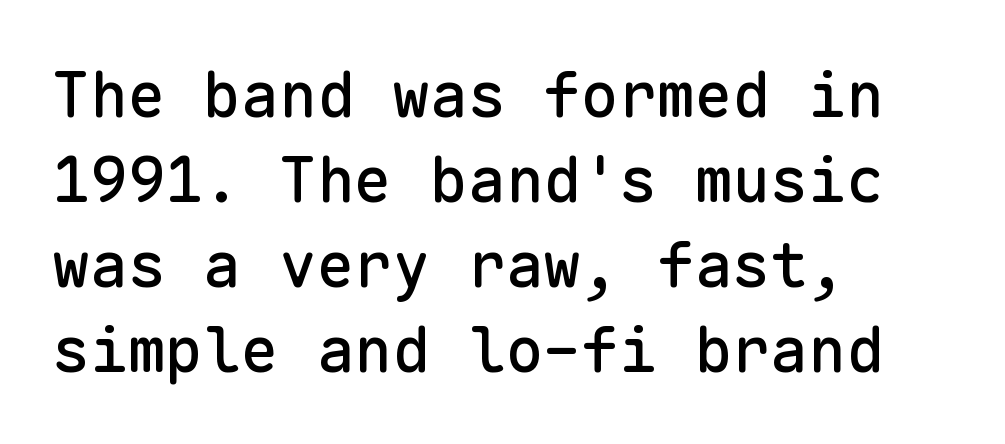
Q: Is the text italic (slanted)? A: No, it is upright.
Q: Is the typeface a serif or a sans-serif typeface? A: Sans-serif.
Q: Is the text underlined? A: No.
Q: How is the paragraph aligned? A: Left-aligned.
Q: Is the spacing between letters normal or unusually wide? A: Normal.
Q: Is the spacing between lines tight, normal or loose? A: Normal.
Q: Width (condensed, normal, or wide)? A: Normal.
Q: Stroke contrast? A: Low.
Q: x-height? A: Medium.
Q: Monospaced? A: Yes.
